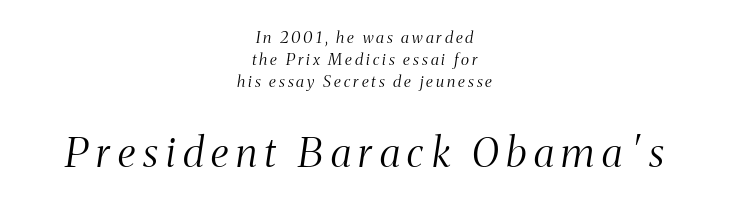
Students, observe: this is what conventionally led text looks like. Slant detected: the letters are inclined. Lines of text with bare space underneath. The rendering shows small feet on the letterforms — a serif design. Vertical stems look standard width or narrower in stroke. A student would call this center alignment; a typographer would say set centered.
